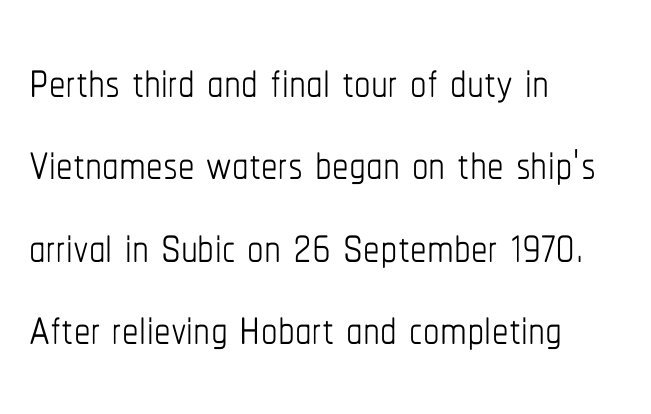
Q: Is the text bold? A: No.
Q: Is the text italic (slanted)? A: No, it is upright.
Q: Is the text underlined? A: No.
Q: How is the paragraph aligned? A: Left-aligned.
Q: Is the spacing between letters normal or unusually wide? A: Normal.
Q: Is the spacing between lines tight, normal or loose? A: Normal.
Q: Width (condensed, normal, or wide)? A: Condensed.
Q: Stroke contrast? A: Low.
Q: x-height? A: Medium.
Q: Monospaced? A: No.
